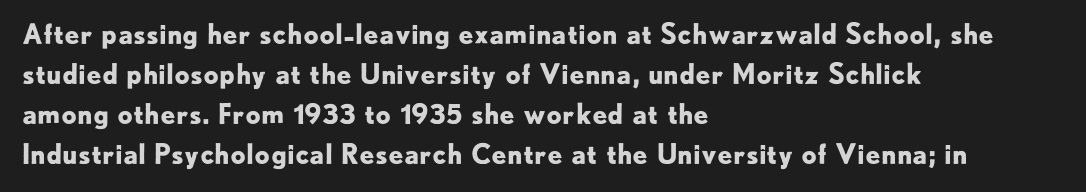
A student would call this left alignment; a typographer would say flush left, rag right. Lines of text with bare space underneath. Does the weight exceed regular? Yes, all the way to bold. Posture: vertical. The rows are spaced the way most documents space them. In terms of letterspacing, this is plain default setting.
